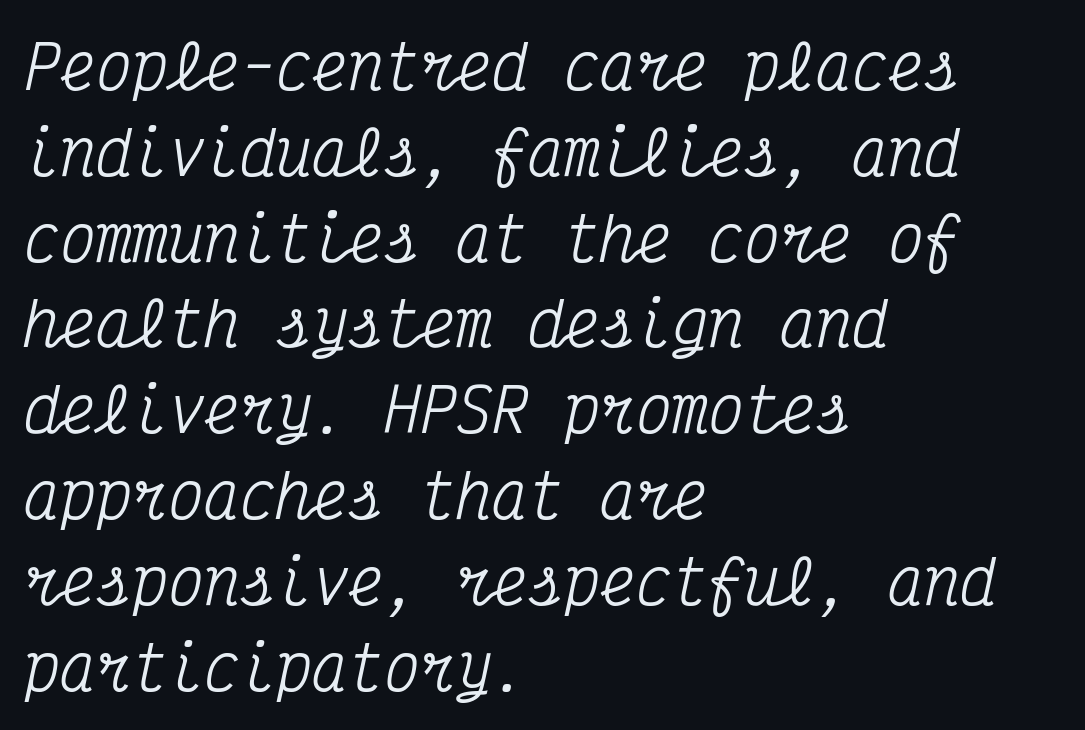
Q: Is the text italic (slanted)? A: Yes, it leans right by about 12 degrees.
Q: Is the typeface a serif or a sans-serif typeface? A: Serif.
Q: Is the text underlined? A: No.
Q: How is the paragraph aligned? A: Left-aligned.
Q: Is the spacing between letters normal or unusually wide? A: Normal.
Q: Is the spacing between lines tight, normal or loose? A: Normal.
Q: Width (condensed, normal, or wide)? A: Condensed.
Q: Stroke contrast? A: Medium.
Q: x-height? A: Medium.
Q: Monospaced? A: Yes.
